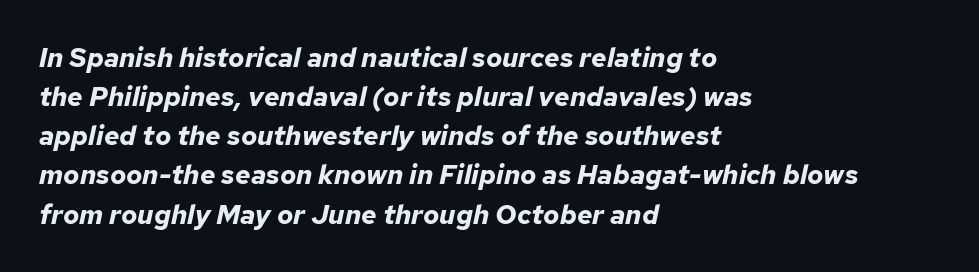
The image shows 27 px bold type, italic (leaning right); set left-aligned, normal line spacing (1.45x), normal letter spacing, not underlined.
